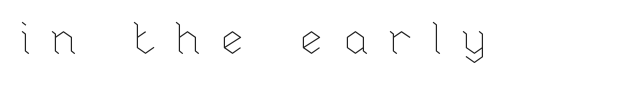
Q: Is the text bold? A: No.
Q: Is the text italic (slanted)? A: No, it is upright.
Q: Is the text underlined? A: No.
Q: Is the spacing between letters normal or unusually wide? A: Unusually wide.
Q: Width (condensed, normal, or wide)? A: Normal.
Q: Stroke contrast? A: Low.
Q: x-height? A: Medium.
Q: Monospaced? A: No.
